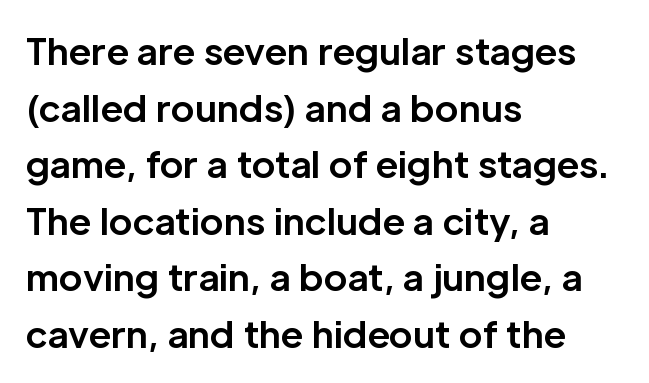
The image shows 36 px bold sans-serif type, upright; set left-aligned, normal line spacing (1.57x), normal letter spacing, not underlined; low stroke contrast and a medium x-height.
